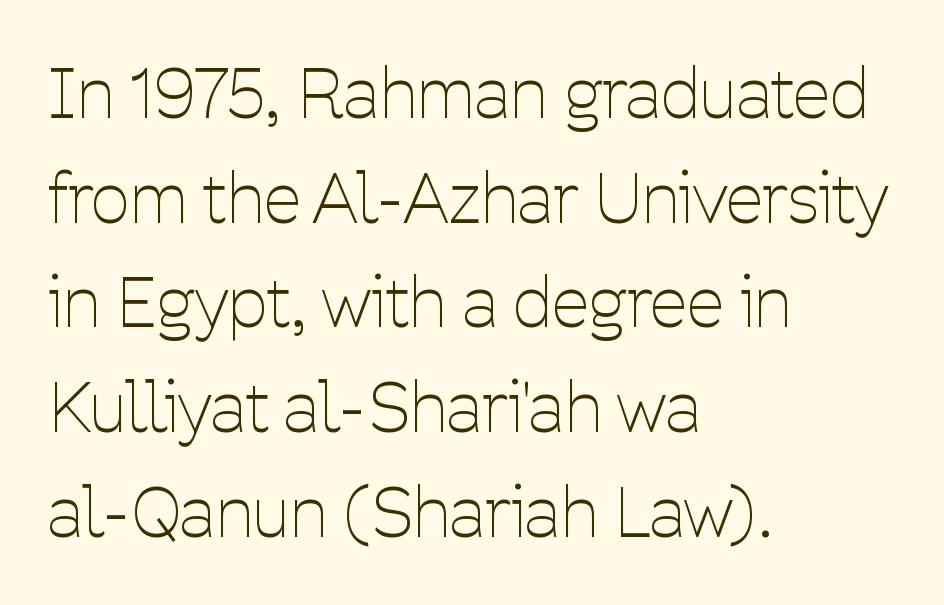
The rendering anchors every line to the left-hand side. Varying glyph widths throughout — classic text-font behaviour. Tracking value appears to be zero — textbook default spacing. Unlike a traditional serif, this face leaves its strokes unadorned.
